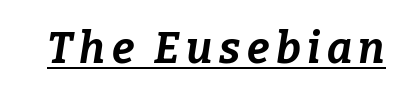
Looks like someone drew a line under every word here. Style check: oblique. Varying glyph widths throughout — classic text-font behaviour. The letters are bold, with thick, heavy strokes.
